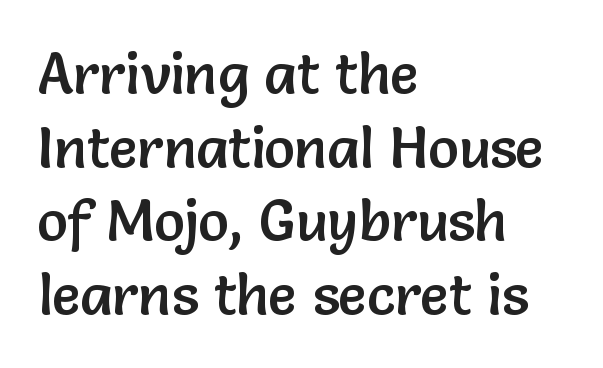
Q: Is the text italic (slanted)? A: No, it is upright.
Q: Is the typeface a serif or a sans-serif typeface? A: Sans-serif.
Q: Is the text underlined? A: No.
Q: How is the paragraph aligned? A: Left-aligned.
Q: Is the spacing between letters normal or unusually wide? A: Normal.
Q: Is the spacing between lines tight, normal or loose? A: Normal.
Q: Width (condensed, normal, or wide)? A: Normal.
Q: Stroke contrast? A: Low.
Q: x-height? A: Medium.
Q: Monospaced? A: No.
